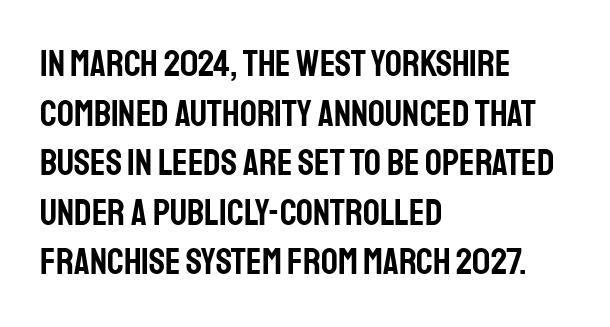
Q: Is the text italic (slanted)? A: No, it is upright.
Q: Is the typeface a serif or a sans-serif typeface? A: Sans-serif.
Q: Is the text underlined? A: No.
Q: How is the paragraph aligned? A: Left-aligned.
Q: Is the spacing between letters normal or unusually wide? A: Normal.
Q: Is the spacing between lines tight, normal or loose? A: Normal.
Q: Width (condensed, normal, or wide)? A: Condensed.
Q: Stroke contrast? A: Low.
Q: x-height? A: Large.
Q: Monospaced? A: No.
